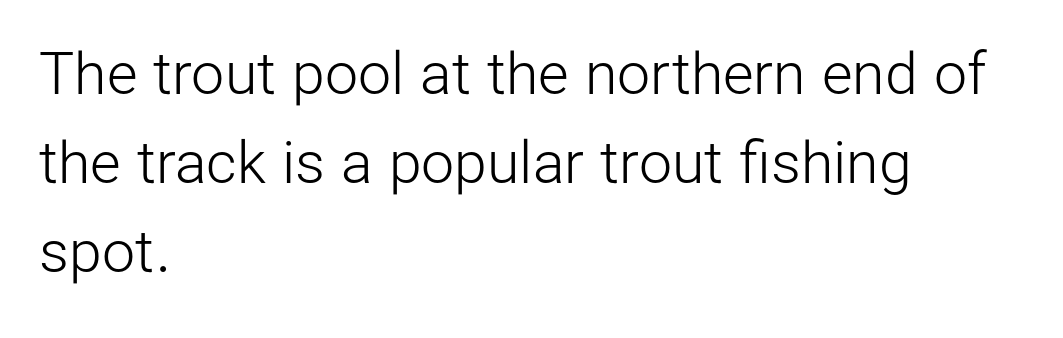
Q: Is the text bold? A: No.
Q: Is the text italic (slanted)? A: No, it is upright.
Q: Is the typeface a serif or a sans-serif typeface? A: Sans-serif.
Q: Is the text underlined? A: No.
Q: How is the paragraph aligned? A: Left-aligned.
Q: Is the spacing between letters normal or unusually wide? A: Normal.
Q: Is the spacing between lines tight, normal or loose? A: Normal.
Q: Width (condensed, normal, or wide)? A: Normal.
Q: Stroke contrast? A: Low.
Q: x-height? A: Medium.
Q: Monospaced? A: No.
